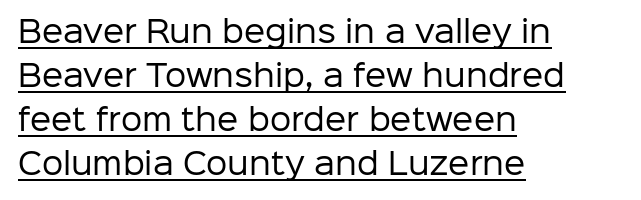
The lettering holds an erect, upright posture throughout. Typeset ragged right — the left edge is the straight one. Heaviness? Minimal to ordinary, like unemphasized prose. A normal amount of white space separates one row of letters from the next. Nope, no serifs anywhere on these letters.
